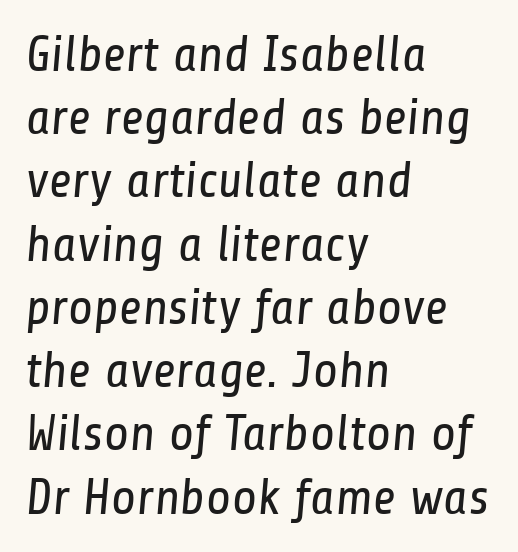
Each letter keeps its own natural width here, so spacing adapts to shape. Words appear dense and cohesive because spacing is normal. Weight: not bold — regular or lighter. The type family on display is of the sans-serif kind. Only glyphs here, with clear space below each row.
